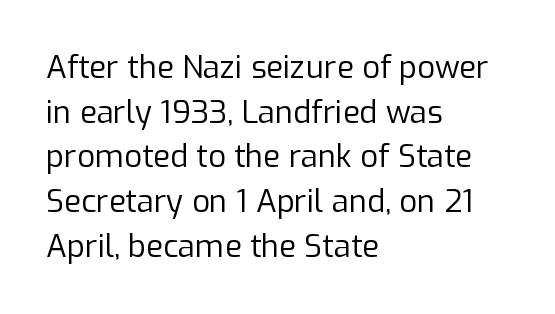
Q: Is the text bold? A: No.
Q: Is the text italic (slanted)? A: No, it is upright.
Q: Is the typeface a serif or a sans-serif typeface? A: Sans-serif.
Q: Is the text underlined? A: No.
Q: How is the paragraph aligned? A: Left-aligned.
Q: Is the spacing between letters normal or unusually wide? A: Normal.
Q: Is the spacing between lines tight, normal or loose? A: Normal.
Q: Width (condensed, normal, or wide)? A: Normal.
Q: Stroke contrast? A: Low.
Q: x-height? A: Medium.
Q: Monospaced? A: No.
